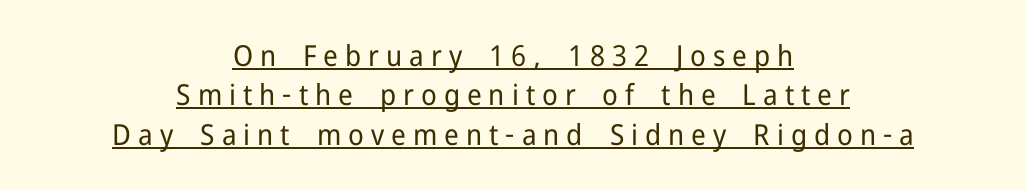
{"serif": "no", "italic": "no", "bold": "no", "weight": "regular", "width": "normal", "stroke_contrast": "low", "x_height": "medium", "monospaced": "no", "underline": "yes", "align": "center", "line_spacing": "normal", "line_spacing_ratio": 1.36, "letter_spacing": "wide", "letter_spacing_em": 0.24, "glyph_px": 29}
